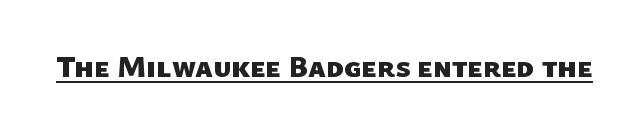
Q: Is the text bold? A: Yes.
Q: Is the typeface a serif or a sans-serif typeface? A: Sans-serif.
Q: Is the text underlined? A: Yes.
Q: Is the spacing between letters normal or unusually wide? A: Normal.
Q: Width (condensed, normal, or wide)? A: Normal.
Q: Stroke contrast? A: Low.
Q: x-height? A: Medium.
Q: Monospaced? A: No.
